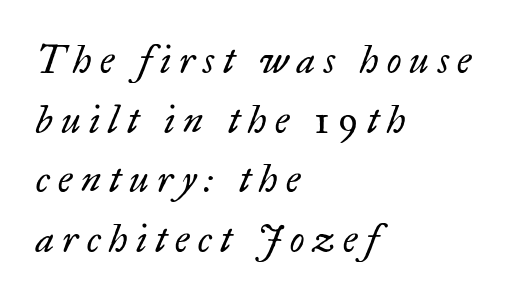
Horizontally, the lines are justified to the leading edge only. Honestly, there is no underline to notice here at all. The letters advance in unequal steps, a hallmark of proportional type. Regular leading. The face used here has a pronounced slope to its letters. Note: serifs present on the glyphs.
